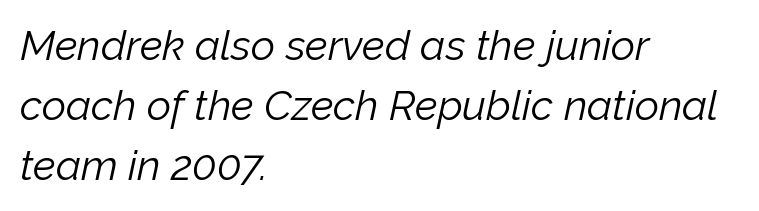
Q: Is the text bold? A: No.
Q: Is the text italic (slanted)? A: Yes, it leans right by about 12 degrees.
Q: Is the text underlined? A: No.
Q: How is the paragraph aligned? A: Left-aligned.
Q: Is the spacing between letters normal or unusually wide? A: Normal.
Q: Is the spacing between lines tight, normal or loose? A: Normal.
Q: Width (condensed, normal, or wide)? A: Normal.
Q: Stroke contrast? A: Low.
Q: x-height? A: Medium.
Q: Monospaced? A: No.
